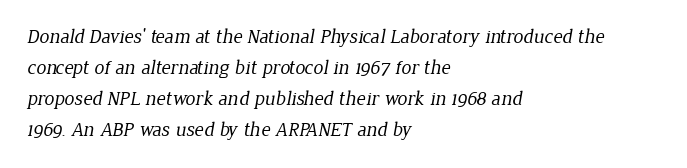
{"bold": "no", "underline": "no", "align": "left", "line_spacing": "normal", "line_spacing_ratio": 1.55, "letter_spacing": "normal", "letter_spacing_em": 0.0, "glyph_px": 20}
